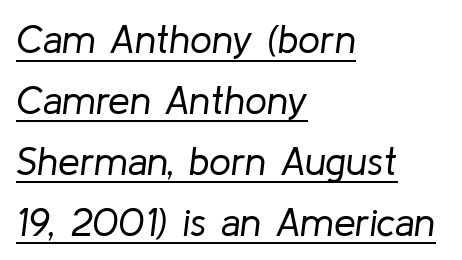
The image shows 39 px regular-weight type, italic (leaning right); set left-aligned, normal line spacing (1.56x), normal letter spacing, underlined; low stroke contrast and a medium x-height.
